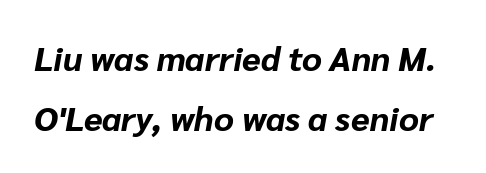
{"italic": "yes", "lean": "right", "slant_degrees": 10, "bold": "yes", "weight": "bold", "width": "normal", "stroke_contrast": "low", "x_height": "medium", "monospaced": "no", "underline": "no", "line_spacing_ratio": 1.76, "letter_spacing": "normal", "letter_spacing_em": 0.0, "glyph_px": 34}
